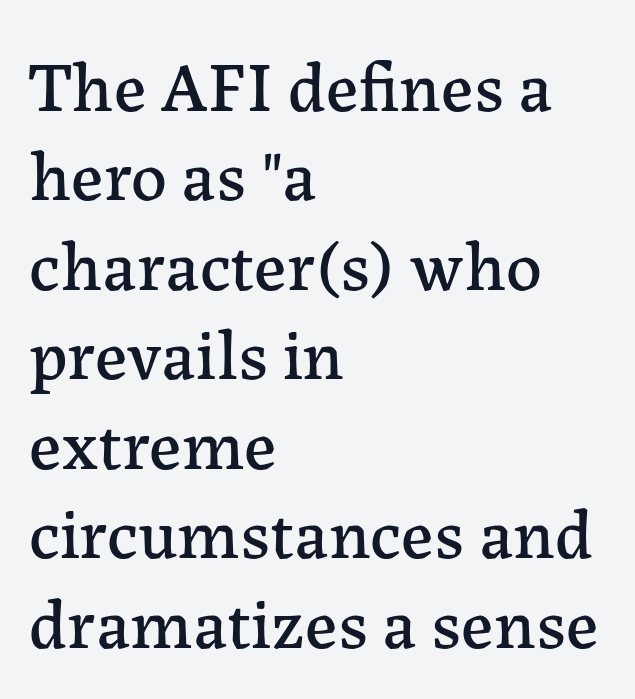
{"serif": "yes", "italic": "no", "width": "normal", "stroke_contrast": "low", "x_height": "medium", "monospaced": "no", "underline": "no", "align": "left", "line_spacing": "normal", "line_spacing_ratio": 1.26, "letter_spacing": "normal", "letter_spacing_em": 0.0, "glyph_px": 71}
